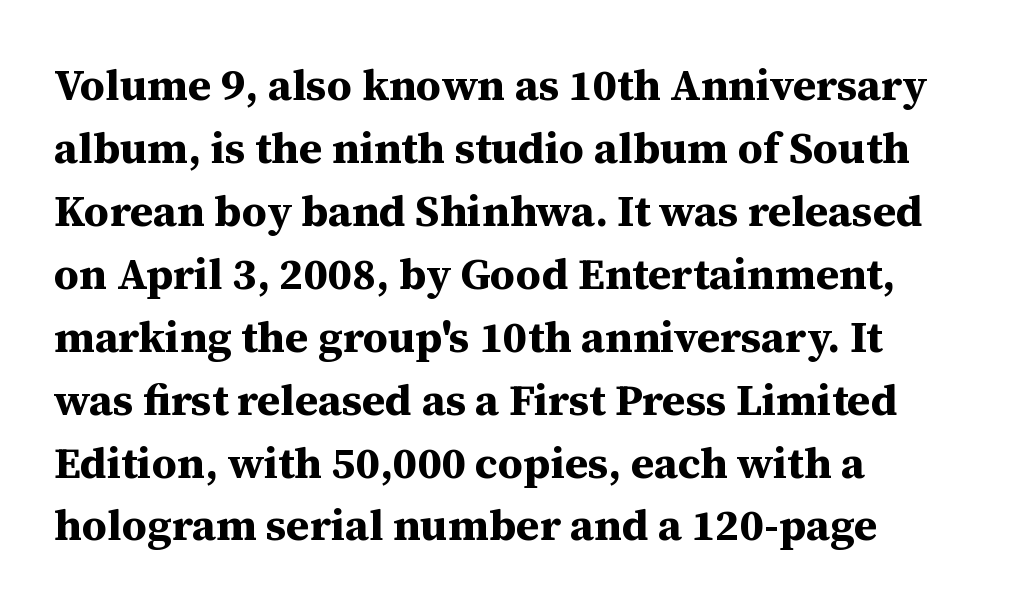
Q: Is the text bold? A: Yes.
Q: Is the text italic (slanted)? A: No, it is upright.
Q: Is the typeface a serif or a sans-serif typeface? A: Serif.
Q: Is the text underlined? A: No.
Q: How is the paragraph aligned? A: Left-aligned.
Q: Is the spacing between letters normal or unusually wide? A: Normal.
Q: Is the spacing between lines tight, normal or loose? A: Normal.
Q: Width (condensed, normal, or wide)? A: Normal.
Q: Stroke contrast? A: Medium.
Q: x-height? A: Medium.
Q: Monospaced? A: No.
